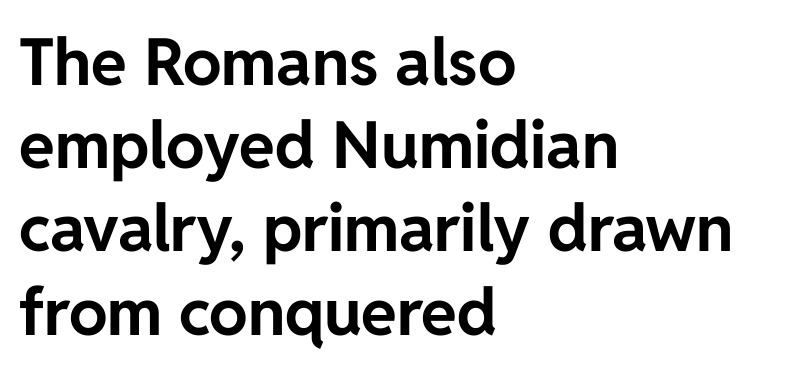
Q: Is the text bold? A: Yes.
Q: Is the text italic (slanted)? A: No, it is upright.
Q: Is the typeface a serif or a sans-serif typeface? A: Sans-serif.
Q: Is the text underlined? A: No.
Q: How is the paragraph aligned? A: Left-aligned.
Q: Is the spacing between letters normal or unusually wide? A: Normal.
Q: Is the spacing between lines tight, normal or loose? A: Normal.
Q: Width (condensed, normal, or wide)? A: Normal.
Q: Stroke contrast? A: Low.
Q: x-height? A: Medium.
Q: Monospaced? A: No.
